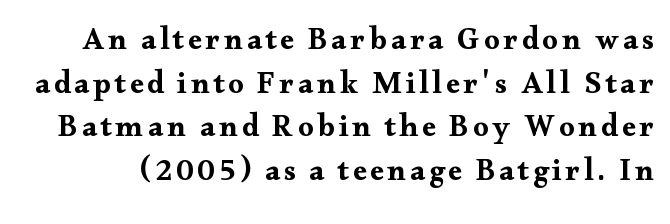
{"serif": "yes", "italic": "no", "width": "wide", "stroke_contrast": "medium", "x_height": "small", "monospaced": "no", "underline": "no", "line_spacing": "normal", "line_spacing_ratio": 1.41, "glyph_px": 31}
